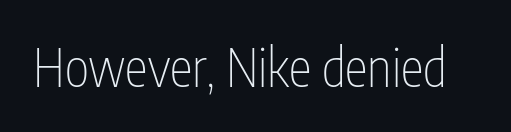
Q: Is the text bold? A: No.
Q: Is the text italic (slanted)? A: No, it is upright.
Q: Is the typeface a serif or a sans-serif typeface? A: Sans-serif.
Q: Is the text underlined? A: No.
Q: Is the spacing between letters normal or unusually wide? A: Normal.
Q: Width (condensed, normal, or wide)? A: Condensed.
Q: Stroke contrast? A: Low.
Q: x-height? A: Medium.
Q: Monospaced? A: No.
